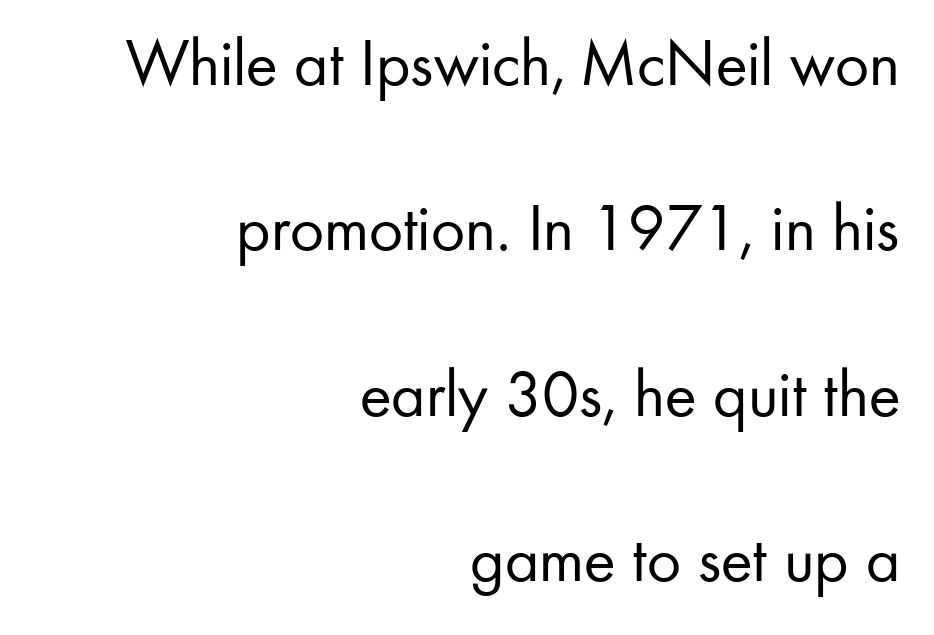
{"serif": "no", "italic": "no", "bold": "no", "weight": "regular", "width": "normal", "stroke_contrast": "low", "x_height": "small", "monospaced": "no", "underline": "no", "align": "right", "line_spacing": "loose", "line_spacing_ratio": 2.47, "letter_spacing": "normal", "letter_spacing_em": 0.0, "glyph_px": 67}
